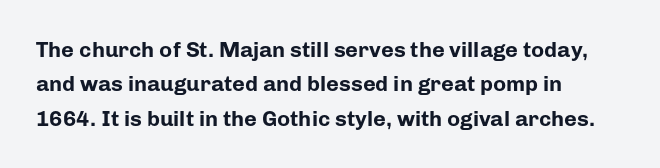
Q: Is the text bold? A: Yes.
Q: Is the text italic (slanted)? A: No, it is upright.
Q: Is the text underlined? A: No.
Q: How is the paragraph aligned? A: Left-aligned.
Q: Is the spacing between letters normal or unusually wide? A: Normal.
Q: Is the spacing between lines tight, normal or loose? A: Normal.
